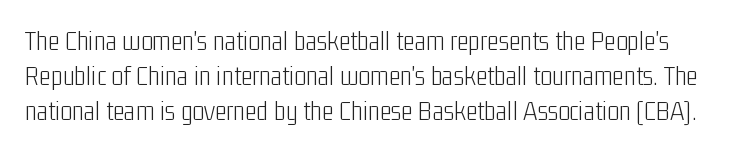
Q: Is the text bold? A: No.
Q: Is the text italic (slanted)? A: No, it is upright.
Q: Is the typeface a serif or a sans-serif typeface? A: Sans-serif.
Q: Is the text underlined? A: No.
Q: Is the spacing between letters normal or unusually wide? A: Normal.
Q: Is the spacing between lines tight, normal or loose? A: Normal.
Q: Width (condensed, normal, or wide)? A: Condensed.
Q: Stroke contrast? A: Low.
Q: x-height? A: Medium.
Q: Monospaced? A: No.
